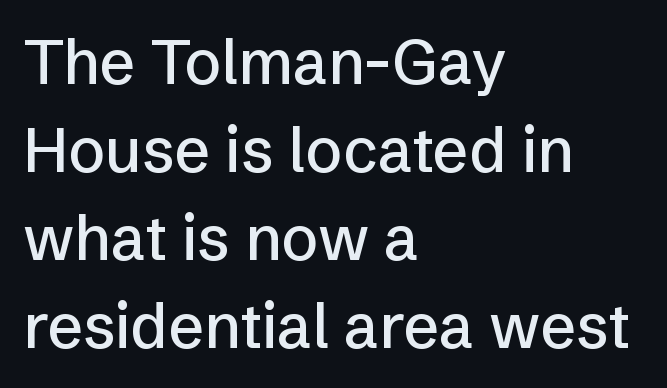
Q: Is the text italic (slanted)? A: No, it is upright.
Q: Is the typeface a serif or a sans-serif typeface? A: Sans-serif.
Q: Is the text underlined? A: No.
Q: How is the paragraph aligned? A: Left-aligned.
Q: Is the spacing between letters normal or unusually wide? A: Normal.
Q: Is the spacing between lines tight, normal or loose? A: Normal.
Q: Width (condensed, normal, or wide)? A: Normal.
Q: Stroke contrast? A: Low.
Q: x-height? A: Medium.
Q: Monospaced? A: No.
